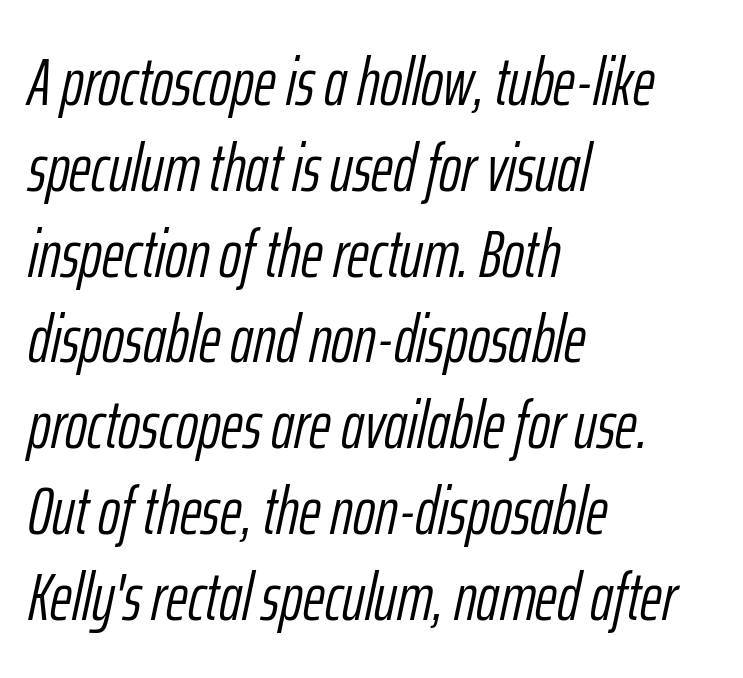
The image shows 67 px light, condensed type, italic (leaning right); set left-aligned, normal line spacing (1.28x), normal letter spacing, not underlined; low stroke contrast and a medium x-height.
